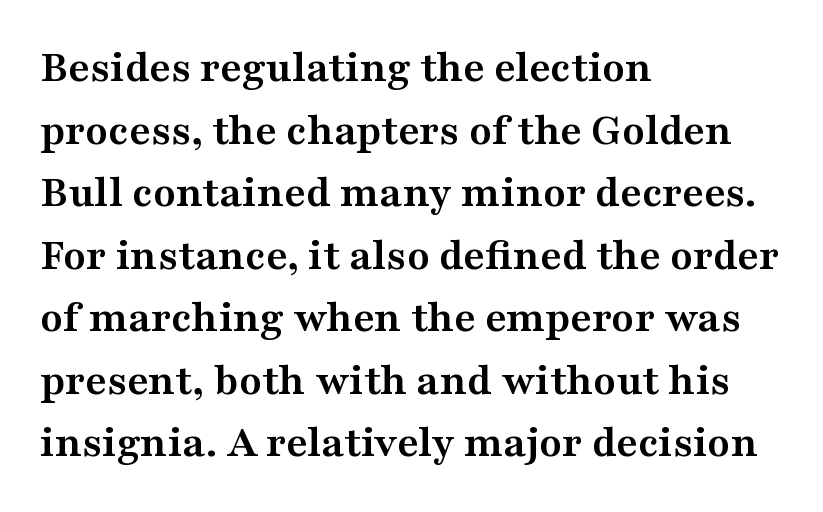
Q: Is the text bold? A: Yes.
Q: Is the text italic (slanted)? A: No, it is upright.
Q: Is the typeface a serif or a sans-serif typeface? A: Serif.
Q: Is the text underlined? A: No.
Q: How is the paragraph aligned? A: Left-aligned.
Q: Is the spacing between letters normal or unusually wide? A: Normal.
Q: Is the spacing between lines tight, normal or loose? A: Normal.
Q: Width (condensed, normal, or wide)? A: Wide.
Q: Stroke contrast? A: Medium.
Q: x-height? A: Medium.
Q: Monospaced? A: No.
